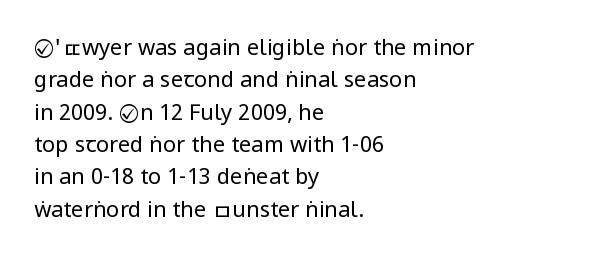
The image shows 22 px text type, upright; set left-aligned, normal line spacing (1.47x), normal letter spacing, not underlined.
